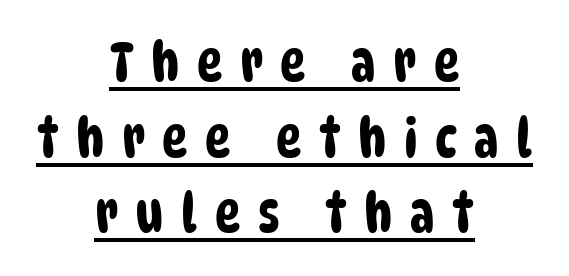
Every row of glyphs is offset so its center matches the block's center. Each word looks stretched out because of the extra space between its letters. This rendering employs a face without finishing strokes, i.e., a sans-serif. Horizontal bands of white between lines are of average thickness.
